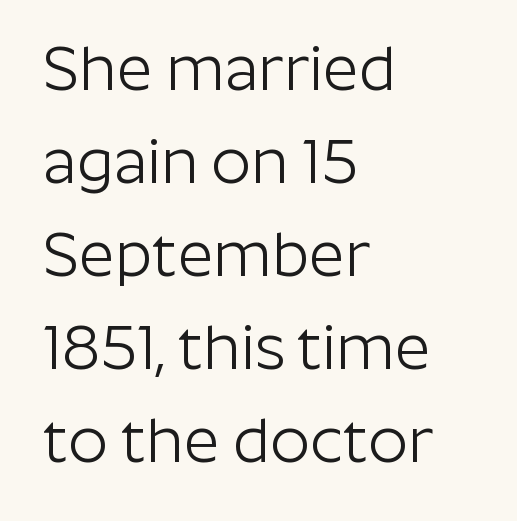
{"serif": "no", "italic": "no", "bold": "no", "weight": "light", "width": "normal", "stroke_contrast": "low", "x_height": "medium", "monospaced": "no", "underline": "no", "align": "left", "line_spacing": "normal", "line_spacing_ratio": 1.5, "letter_spacing": "normal", "letter_spacing_em": 0.0, "glyph_px": 62}
